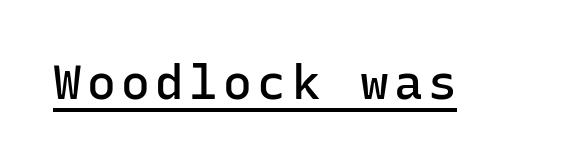
Q: Is the text bold? A: Semi-bold.
Q: Is the text italic (slanted)? A: No, it is upright.
Q: Is the typeface a serif or a sans-serif typeface? A: Sans-serif.
Q: Is the text underlined? A: Yes.
Q: Width (condensed, normal, or wide)? A: Normal.
Q: Stroke contrast? A: Low.
Q: x-height? A: Medium.
Q: Monospaced? A: Yes.
